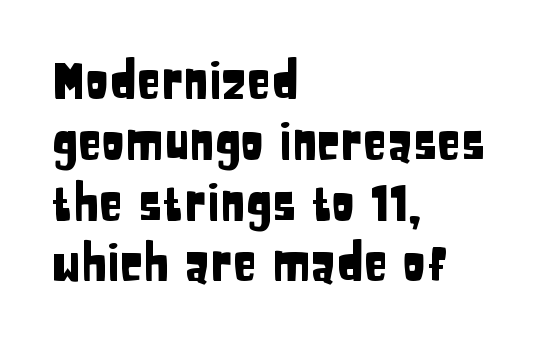
{"serif": "no", "italic": "no", "width": "condensed", "stroke_contrast": "low", "x_height": "large", "monospaced": "no", "underline": "no", "align": "left", "line_spacing_ratio": 1.24, "letter_spacing": "normal", "letter_spacing_em": 0.0, "glyph_px": 49}
